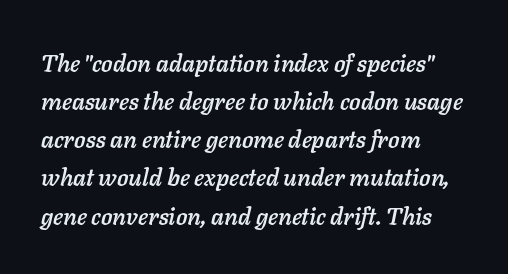
Q: Is the text italic (slanted)? A: Yes, it leans right by about 11 degrees.
Q: Is the text underlined? A: No.
Q: How is the paragraph aligned? A: Left-aligned.
Q: Is the spacing between letters normal or unusually wide? A: Normal.
Q: Is the spacing between lines tight, normal or loose? A: Normal.
